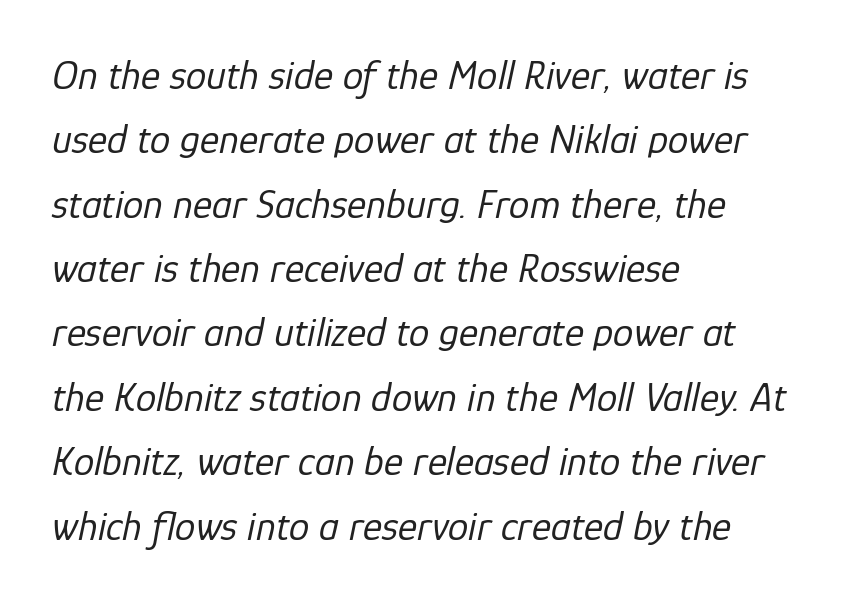
Descenders are the only things crossing below the line. Spacing between characters is what you'd get straight out of the box. The vertical gap from one line to the next is medium. There's an unmistakable incline to the writing here.
